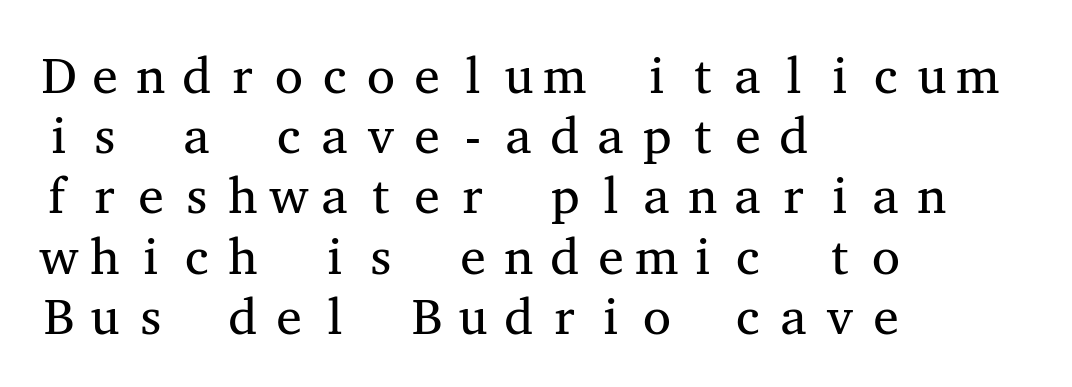
The image shows 51 px regular-weight, wide serif type, upright, monospaced; set left-aligned, line spacing 1.18x, not underlined; medium stroke contrast and a medium x-height.
